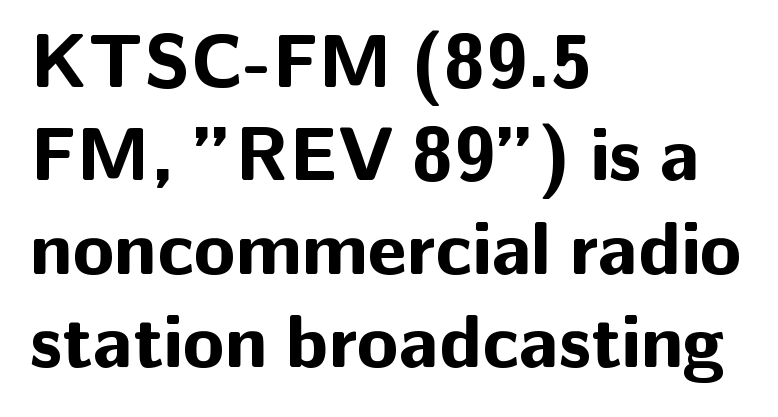
Q: Is the text bold? A: Yes.
Q: Is the text italic (slanted)? A: No, it is upright.
Q: Is the typeface a serif or a sans-serif typeface? A: Sans-serif.
Q: Is the text underlined? A: No.
Q: How is the paragraph aligned? A: Left-aligned.
Q: Is the spacing between letters normal or unusually wide? A: Normal.
Q: Width (condensed, normal, or wide)? A: Normal.
Q: Stroke contrast? A: Low.
Q: x-height? A: Medium.
Q: Monospaced? A: No.
